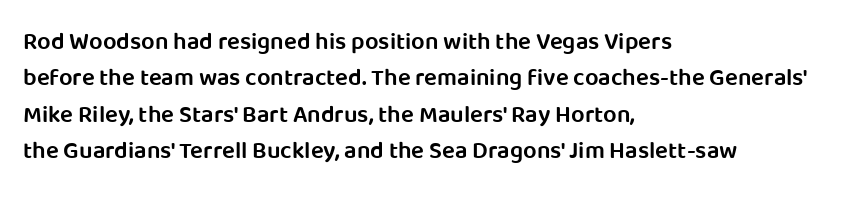
These lines keep a tight, regular rhythm from letter to letter. The foot of each line stays bare and open. The rag falls on the right side of this text block. The designer left line spacing at the default.
